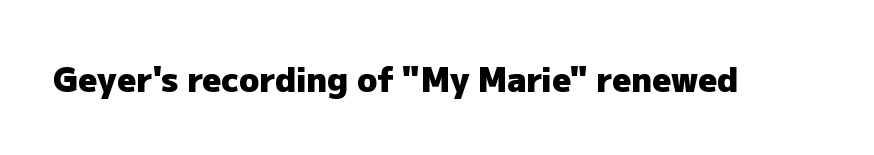
{"serif": "no", "italic": "no", "bold": "yes", "weight": "heavy", "width": "normal", "stroke_contrast": "low", "x_height": "medium", "monospaced": "no", "underline": "no", "letter_spacing": "normal", "letter_spacing_em": 0.0, "glyph_px": 33}
